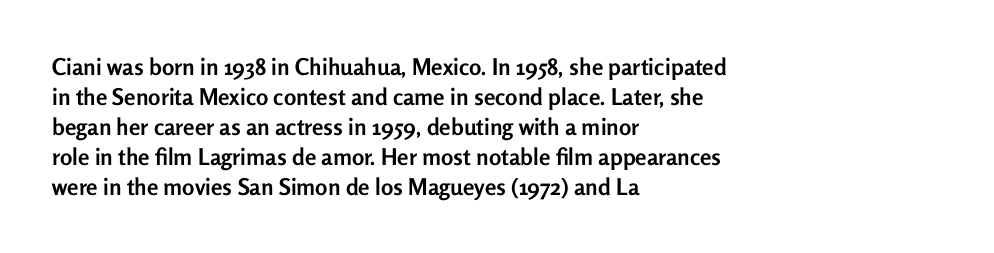
{"italic": "no", "bold": "yes", "underline": "no", "align": "left", "line_spacing": "normal", "line_spacing_ratio": 1.3, "letter_spacing": "normal", "letter_spacing_em": 0.0, "glyph_px": 23}
